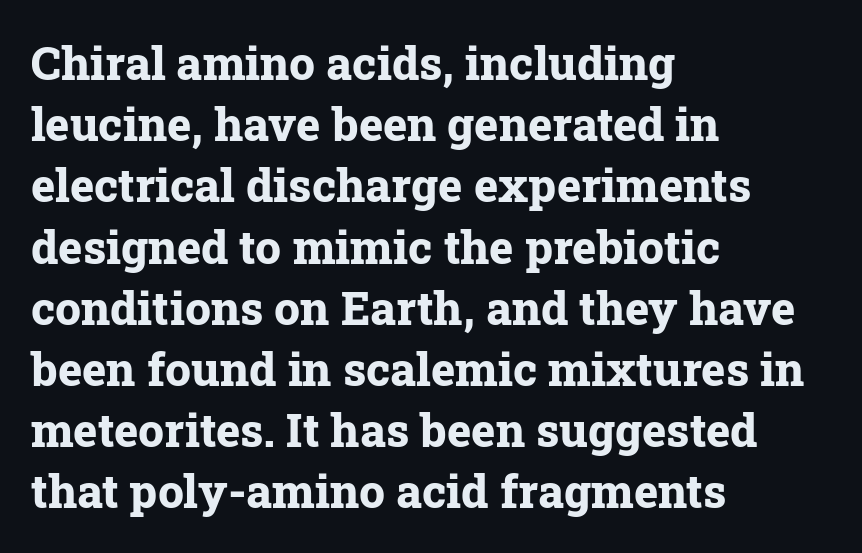
Q: Is the text bold? A: Yes.
Q: Is the text italic (slanted)? A: No, it is upright.
Q: Is the typeface a serif or a sans-serif typeface? A: Serif.
Q: Is the text underlined? A: No.
Q: How is the paragraph aligned? A: Left-aligned.
Q: Is the spacing between letters normal or unusually wide? A: Normal.
Q: Is the spacing between lines tight, normal or loose? A: Normal.
Q: Width (condensed, normal, or wide)? A: Normal.
Q: Stroke contrast? A: Low.
Q: x-height? A: Medium.
Q: Monospaced? A: No.
